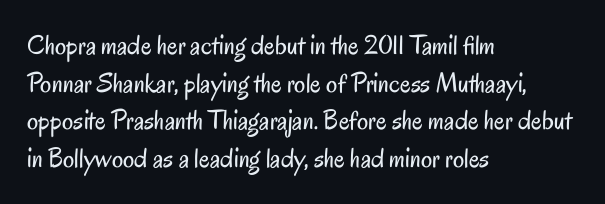
The passage shown stacks its lines at a standard gap. Each letter keeps its own natural width here, so spacing adapts to shape. Letter spacing: default. Quick note: not italic, upright. Where is the straight margin? On the left. Underlining? Definitely not there.
